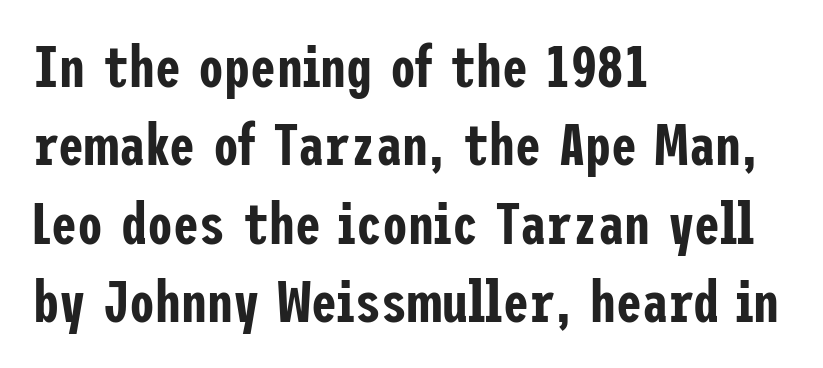
The image shows 58 px condensed sans-serif type, upright; set left-aligned, normal line spacing (1.35x), normal letter spacing, not underlined; low stroke contrast and a medium x-height.
